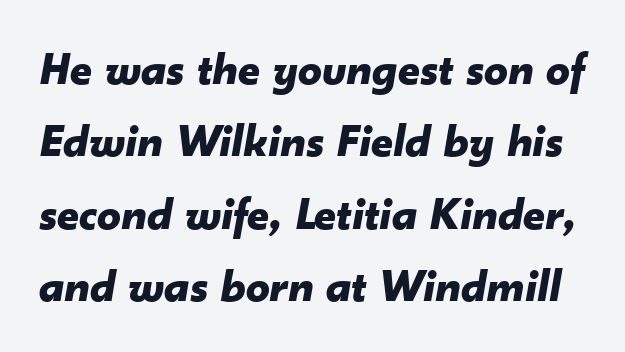
Q: Is the text bold? A: Yes.
Q: Is the text italic (slanted)? A: Yes, it leans right by about 10 degrees.
Q: Is the text underlined? A: No.
Q: Is the spacing between letters normal or unusually wide? A: Normal.
Q: Is the spacing between lines tight, normal or loose? A: Normal.
Q: Width (condensed, normal, or wide)? A: Normal.
Q: Stroke contrast? A: Low.
Q: x-height? A: Small.
Q: Monospaced? A: No.
